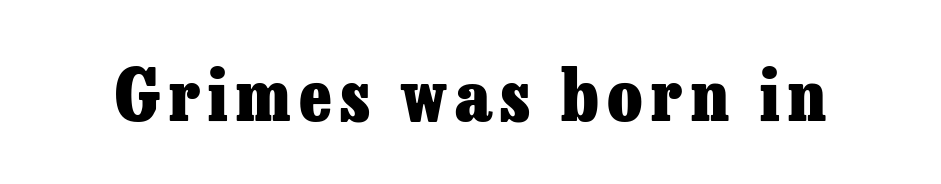
The image shows 71 px heavy serif type, upright; set not underlined; low stroke contrast and a medium x-height.
